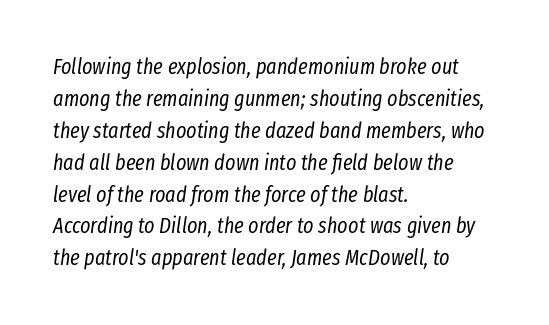
Q: Is the text bold? A: No.
Q: Is the text italic (slanted)? A: Yes, it leans right by about 8 degrees.
Q: Is the text underlined? A: No.
Q: How is the paragraph aligned? A: Left-aligned.
Q: Is the spacing between letters normal or unusually wide? A: Normal.
Q: Is the spacing between lines tight, normal or loose? A: Normal.
